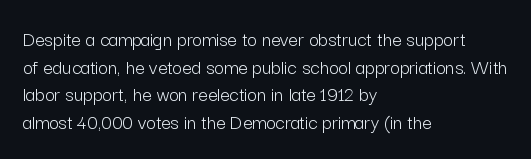
Teacher's note: observe the even left margin — that is flush-left alignment. The line texture is even and compact thanks to regular tracking. The lettering stays uniformly vertical, giving the passage a roman look. The baseline area is clear.
